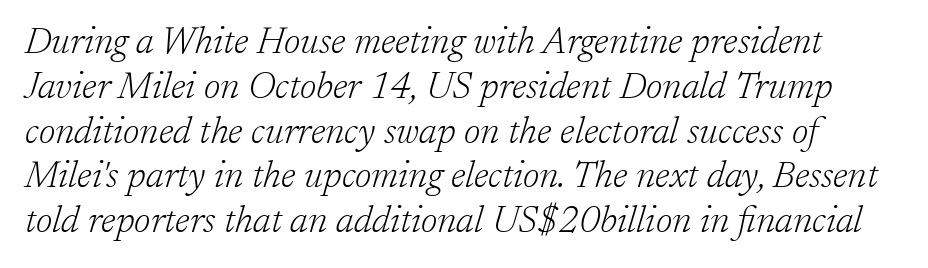
The image shows 37 px light serif type, italic (leaning right); set line spacing 1.21x, normal letter spacing, not underlined; low stroke contrast and a medium x-height.
